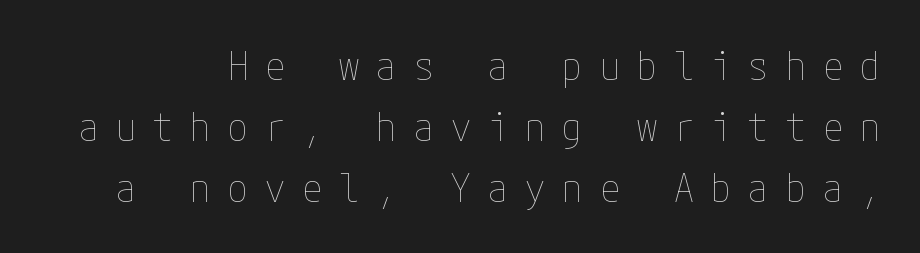
{"italic": "no", "bold": "no", "weight": "thin", "width": "condensed", "stroke_contrast": "low", "x_height": "medium", "underline": "no", "line_spacing": "normal", "line_spacing_ratio": 1.53, "letter_spacing": "wide", "letter_spacing_em": 0.43, "glyph_px": 40}
